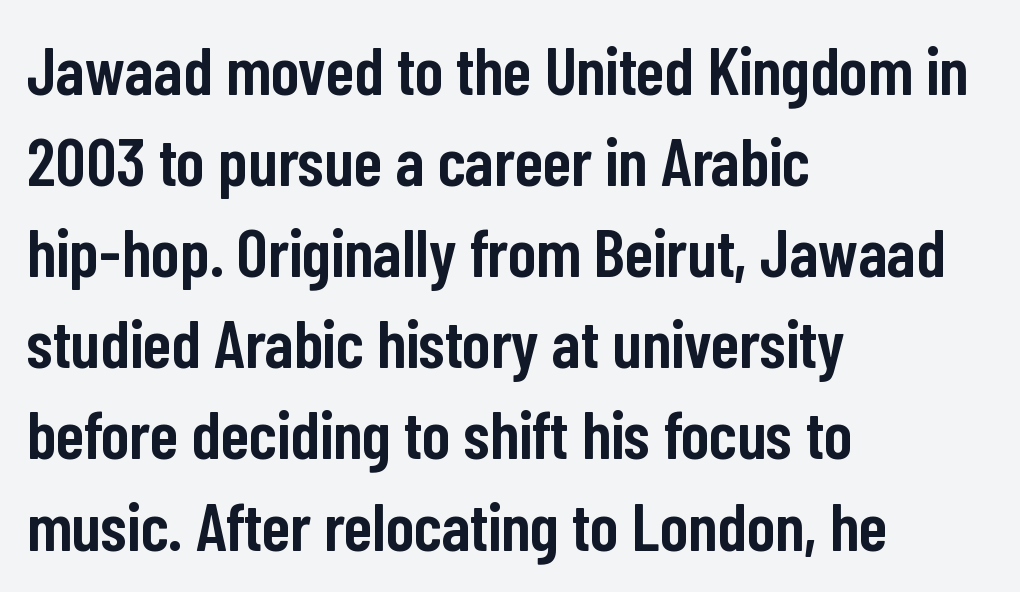
Has an underline been added? It has not. Notice how the stems are strictly vertical — no italics here. You could not count columns in this text — the font is proportionally spaced. Every row of glyphs begins at an identical x-position on the left. Serifs: no, the terminals of the letterforms are clean. Firm but not heavy-handed strokes: this text is semibold.
